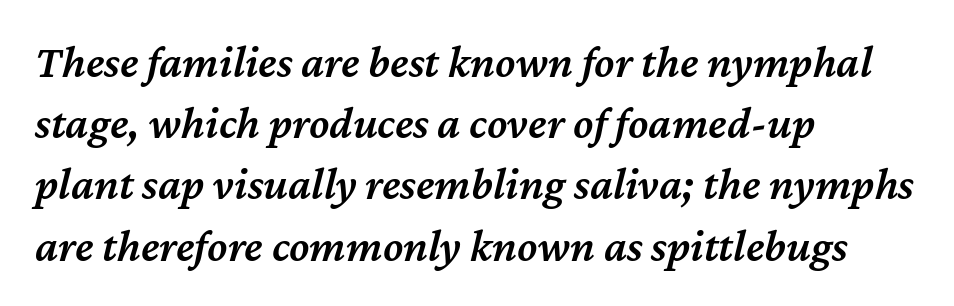
Q: Is the text bold? A: Semi-bold.
Q: Is the text italic (slanted)? A: Yes, it leans right by about 12 degrees.
Q: Is the text underlined? A: No.
Q: How is the paragraph aligned? A: Left-aligned.
Q: Is the spacing between letters normal or unusually wide? A: Normal.
Q: Is the spacing between lines tight, normal or loose? A: Normal.
Q: Width (condensed, normal, or wide)? A: Normal.
Q: Stroke contrast? A: Medium.
Q: x-height? A: Medium.
Q: Monospaced? A: No.
